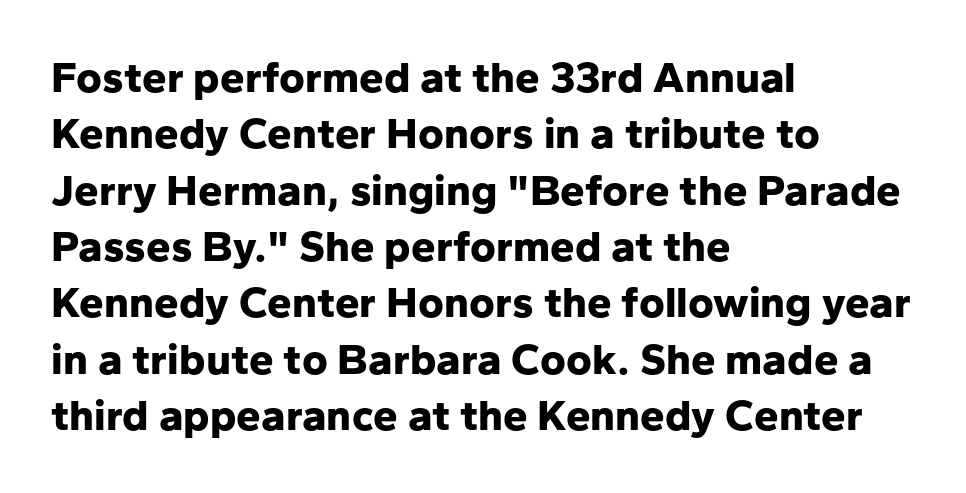
Q: Is the text bold? A: Yes.
Q: Is the text italic (slanted)? A: No, it is upright.
Q: Is the typeface a serif or a sans-serif typeface? A: Sans-serif.
Q: Is the text underlined? A: No.
Q: How is the paragraph aligned? A: Left-aligned.
Q: Is the spacing between letters normal or unusually wide? A: Normal.
Q: Is the spacing between lines tight, normal or loose? A: Normal.
Q: Width (condensed, normal, or wide)? A: Normal.
Q: Stroke contrast? A: Low.
Q: x-height? A: Medium.
Q: Monospaced? A: No.
